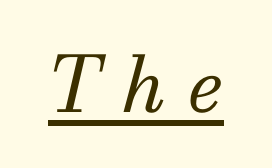
This sample has the flowing, uneven cadence of proportional lettering. The letters are slanted; this is an italic face. Observe the serifs anchoring each vertical stroke in this sample. The letterforms sit at book weight or below. Letter spacing: wide.
